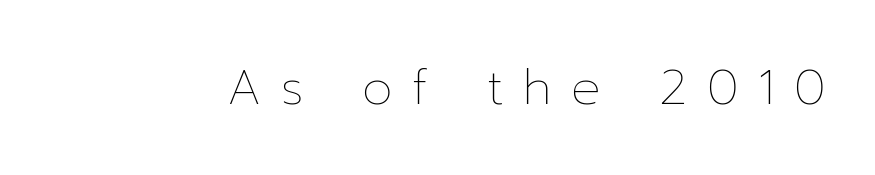
This reads as an unemphasized weight, regular at the heaviest. Lines of text with bare space underneath. Looks like regular typesetting: each glyph gets only the width it needs. These lines have a slow, spaced-out rhythm from letter to letter. Does the lettering tilt? It doesn't — this is upright.
